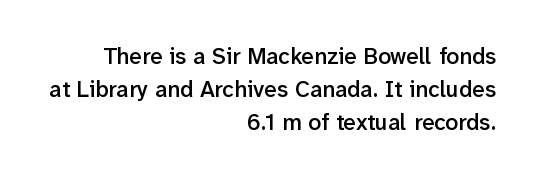
The image shows 23 px text type, upright; set right-aligned, normal line spacing (1.43x), normal letter spacing, not underlined.
